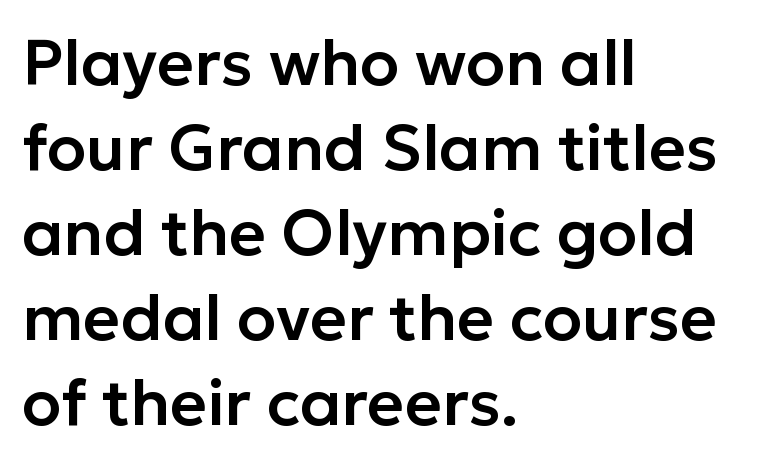
Spacing verdict: proportional, widths tailored to each character. Successive baselines arrive at the customary interval. The area under the type is left untouched. Short and long lines alike share a common starting point at left. Italic? Not at all — the glyphs are vertical.
